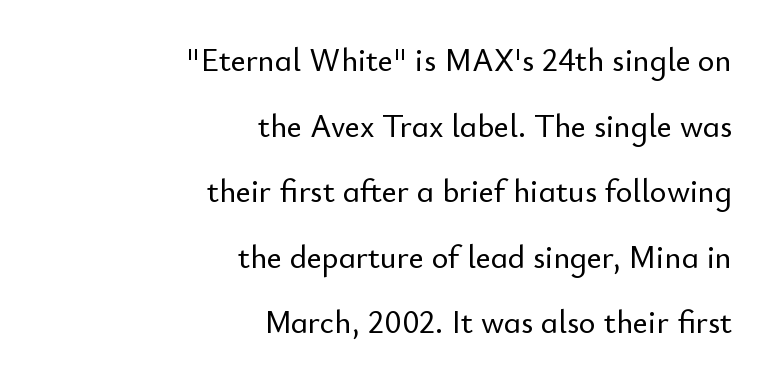
The image shows 32 px sans-serif type, upright; set right-aligned, loose line spacing (2.05x), normal letter spacing, not underlined; low stroke contrast and a small x-height.
